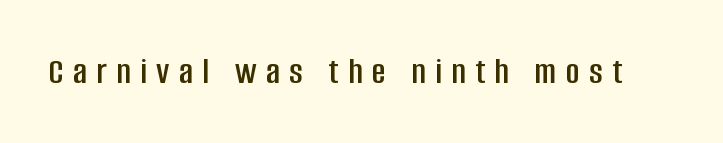
Q: Is the text italic (slanted)? A: No, it is upright.
Q: Is the typeface a serif or a sans-serif typeface? A: Sans-serif.
Q: Is the text underlined? A: No.
Q: Is the spacing between letters normal or unusually wide? A: Unusually wide.
Q: Width (condensed, normal, or wide)? A: Condensed.
Q: Stroke contrast? A: Low.
Q: x-height? A: Large.
Q: Monospaced? A: No.
